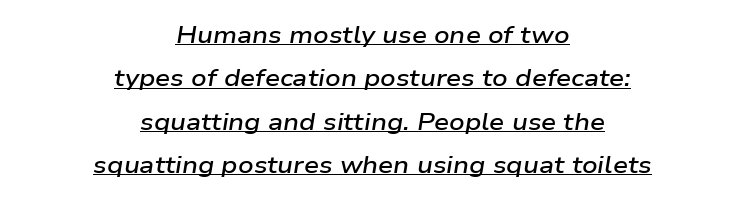
The typesetter has applied underlining to the passage shown. The letterforms sit shoulder to shoulder at normal distance. Caption: multi-line text, centered on the measure. Quick note: italic. Moderately thickened strokes mark this as semibold type.
